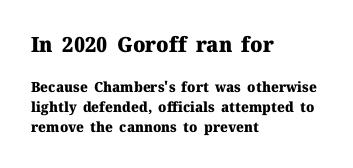
{"italic": "no", "bold": "yes", "underline": "no", "align": "left", "line_spacing": "normal", "line_spacing_ratio": 1.43, "letter_spacing": "normal", "letter_spacing_em": 0.0, "larger_block": "first", "size_ratio": 1.5, "glyph_px": 21}
